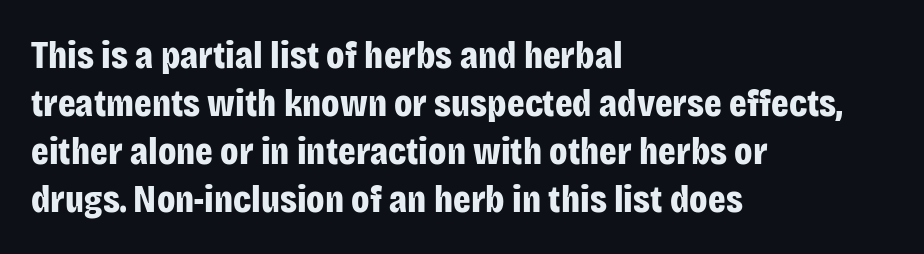
{"serif": "no", "italic": "no", "bold": "yes", "weight": "bold", "width": "condensed", "stroke_contrast": "low", "x_height": "large", "monospaced": "no", "underline": "no", "align": "left", "line_spacing_ratio": 1.23, "letter_spacing": "normal", "letter_spacing_em": 0.0, "glyph_px": 39}
